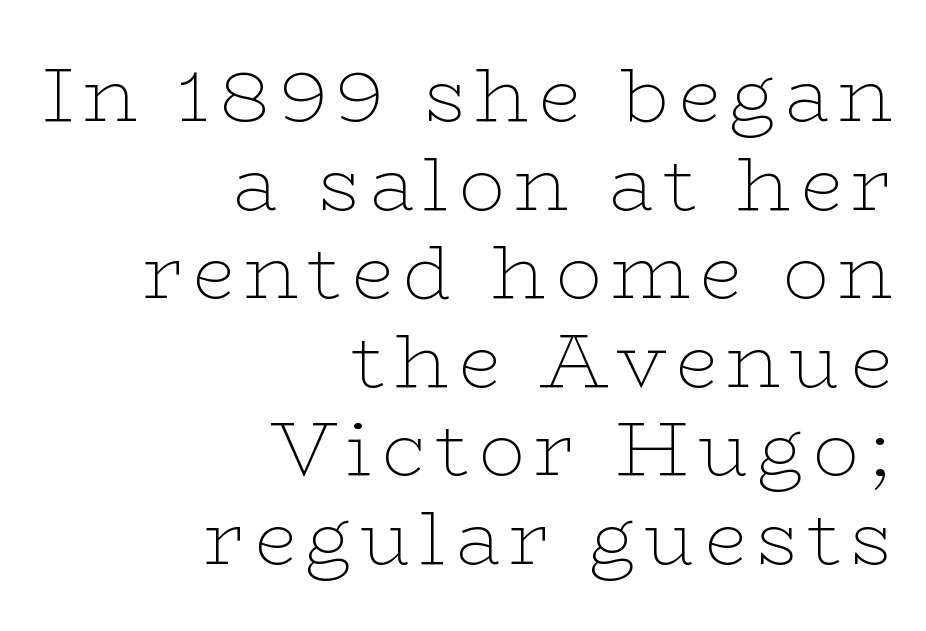
This rendering uses right alignment, leaving the left contour irregular. Just letters on the line, the space beneath them empty. These lines huddle together more closely than default settings would place them. This sample uses an upright cut, with every glyph sitting square on the baseline. The text was rendered using a seriffed face with decorative stroke endings.
